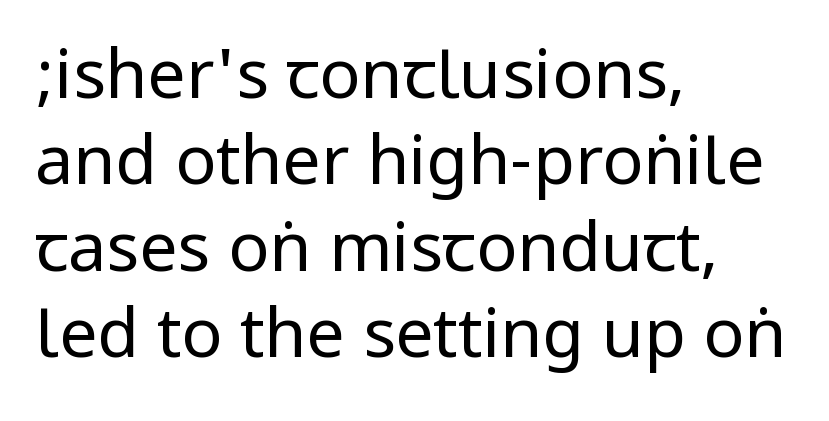
Q: Is the text bold? A: No.
Q: Is the text italic (slanted)? A: No, it is upright.
Q: Is the typeface a serif or a sans-serif typeface? A: Sans-serif.
Q: Is the text underlined? A: No.
Q: How is the paragraph aligned? A: Left-aligned.
Q: Is the spacing between letters normal or unusually wide? A: Normal.
Q: Is the spacing between lines tight, normal or loose? A: Normal.
Q: Width (condensed, normal, or wide)? A: Condensed.
Q: Stroke contrast? A: Low.
